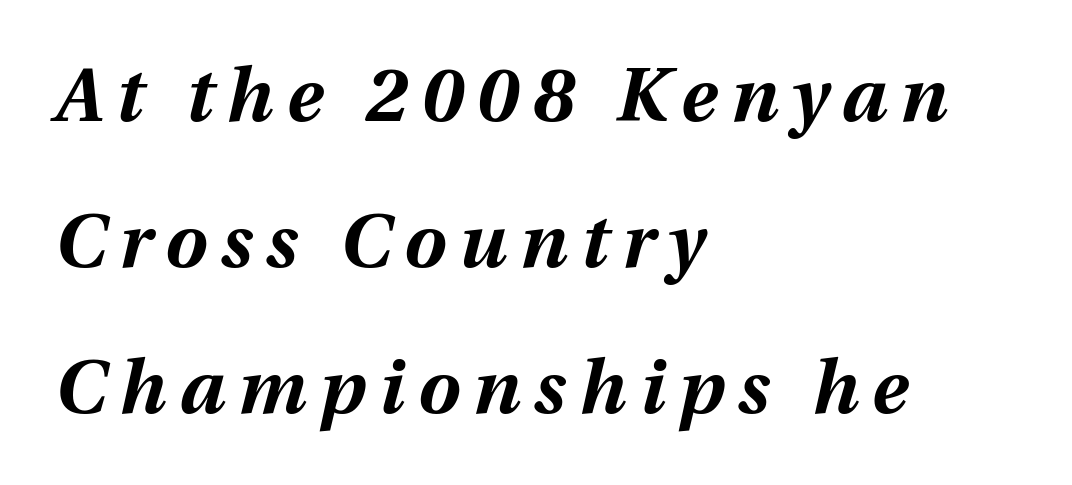
Q: Is the text bold? A: Yes.
Q: Is the text italic (slanted)? A: Yes, it leans right by about 12 degrees.
Q: Is the text underlined? A: No.
Q: How is the paragraph aligned? A: Left-aligned.
Q: Is the spacing between lines tight, normal or loose? A: Loose.
Q: Width (condensed, normal, or wide)? A: Normal.
Q: Stroke contrast? A: Medium.
Q: x-height? A: Medium.
Q: Monospaced? A: No.
